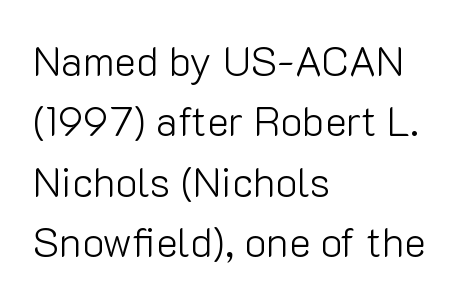
{"serif": "no", "italic": "no", "bold": "no", "weight": "light", "width": "normal", "stroke_contrast": "low", "x_height": "medium", "monospaced": "no", "underline": "no", "align": "left", "line_spacing": "normal", "line_spacing_ratio": 1.47, "letter_spacing": "normal", "letter_spacing_em": 0.0, "glyph_px": 41}
